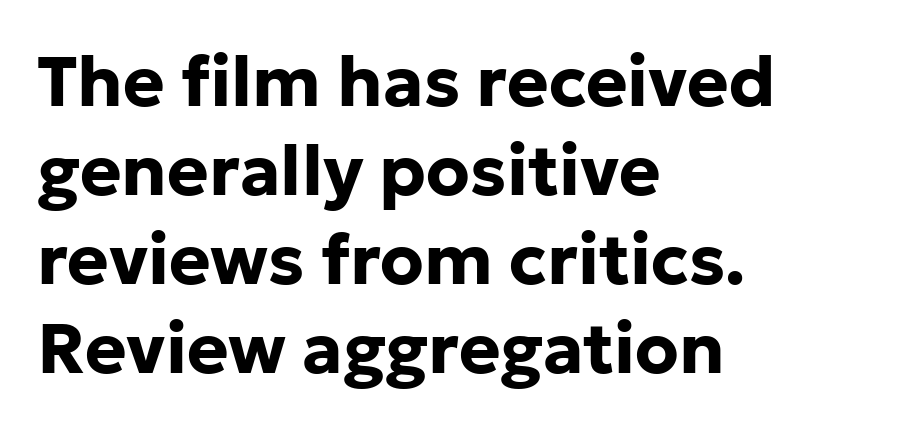
{"serif": "no", "italic": "no", "bold": "yes", "weight": "bold", "width": "normal", "stroke_contrast": "low", "x_height": "medium", "monospaced": "no", "underline": "no", "align": "left", "line_spacing": "normal", "line_spacing_ratio": 1.27, "letter_spacing": "normal", "letter_spacing_em": 0.0, "glyph_px": 70}
